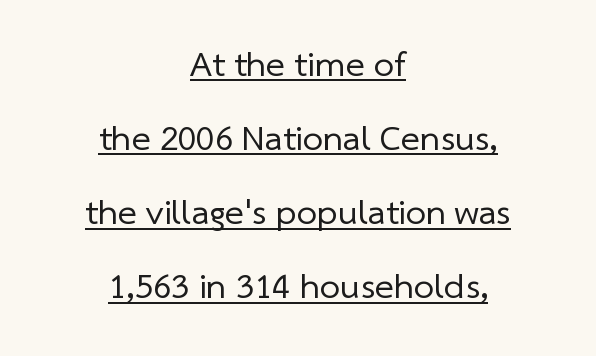
{"serif": "no", "bold": "no", "weight": "regular", "width": "normal", "stroke_contrast": "low", "x_height": "medium", "monospaced": "no", "underline": "yes", "align": "center", "line_spacing": "loose", "line_spacing_ratio": 2.06, "letter_spacing": "normal", "letter_spacing_em": 0.0, "glyph_px": 36}
